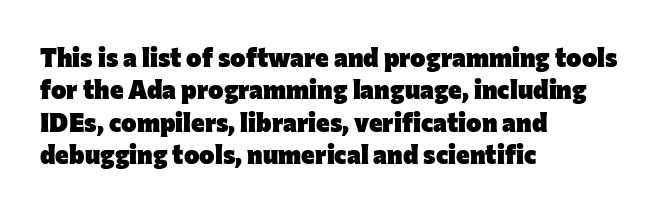
The image shows 26 px bold type, upright; set left-aligned, normal line spacing (1.25x), normal letter spacing, not underlined.
